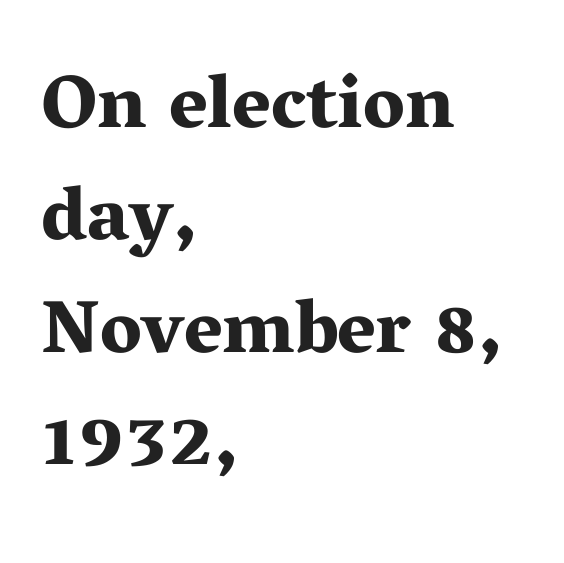
A classic flush-left, rag-right setting is used for this passage. The lettering holds an erect, upright posture throughout. You can tell from the footed stems that serif type was used. Chunky letters — that's bold for sure. Is there much room between lines? A standard amount, neither cramped nor airy.
